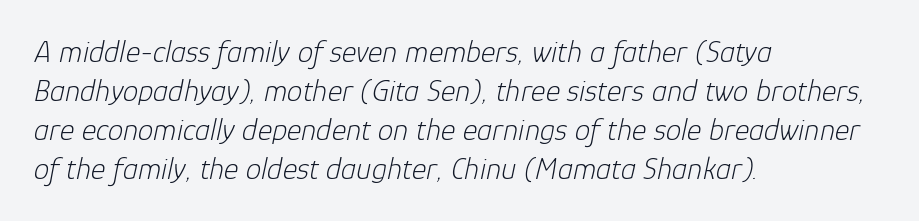
{"italic": "yes", "lean": "right", "slant_degrees": 12, "bold": "no", "weight": "light", "width": "normal", "stroke_contrast": "low", "x_height": "medium", "monospaced": "no", "underline": "no", "align": "left", "line_spacing": "normal", "line_spacing_ratio": 1.26, "letter_spacing": "normal", "letter_spacing_em": 0.0, "glyph_px": 31}
